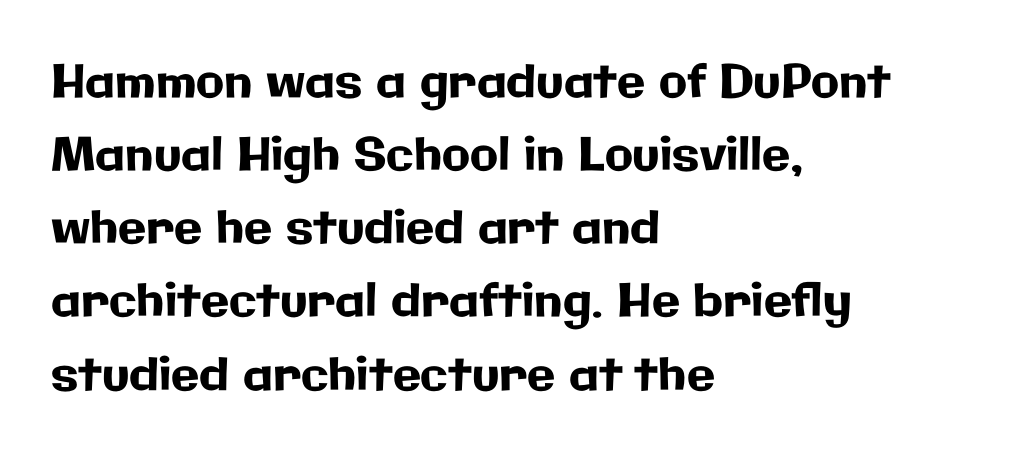
The image shows 46 px sans-serif type, upright; set left-aligned, normal line spacing (1.59x), normal letter spacing, not underlined; low stroke contrast and a medium x-height.
